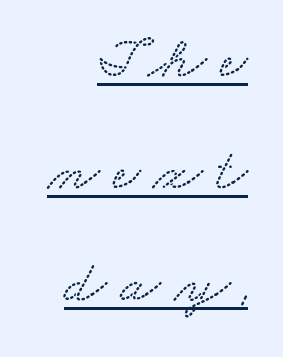
The image shows 60 px wide serif type; set right-aligned, line spacing 1.87x, unusually wide letter spacing (+0.22 em), underlined; medium stroke contrast and a small x-height.
